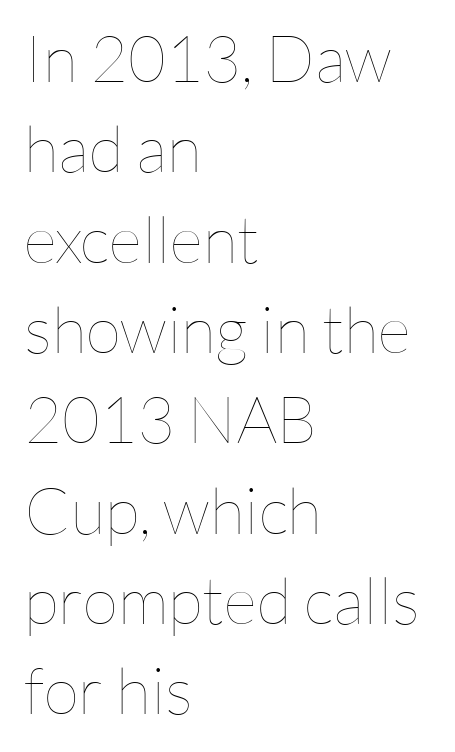
{"italic": "no", "bold": "no", "weight": "thin", "width": "normal", "stroke_contrast": "low", "x_height": "medium", "monospaced": "no", "underline": "no", "align": "left", "line_spacing": "normal", "line_spacing_ratio": 1.39, "letter_spacing": "normal", "letter_spacing_em": 0.0, "glyph_px": 65}
